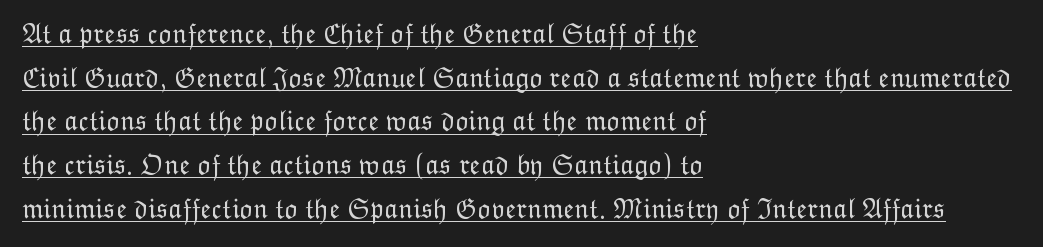
The image shows 28 px light type, upright; set left-aligned, normal line spacing (1.56x), normal letter spacing, underlined; low stroke contrast and a medium x-height.
